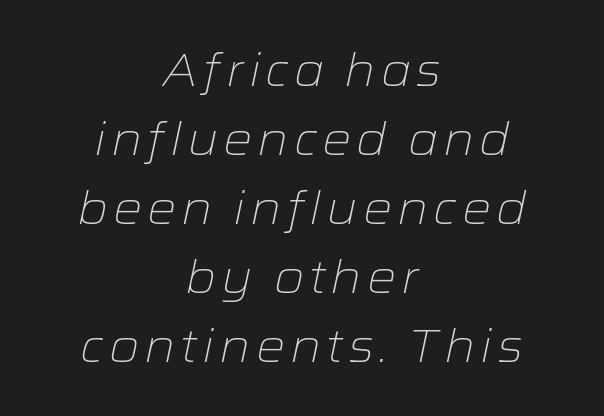
Compared with ordinary roman type, these characters are visibly tilted. Think of a printed novel: that variable character pitch is what you see here. Does the copy run flush right? No — it is centered line by line. One glance says typical: line gaps are just what's usual.
